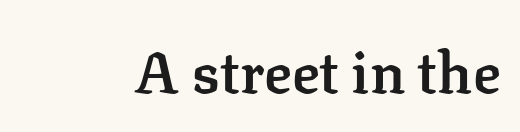
No extra tracking has been applied to these lines. Is this a fixed-width face? No — the glyphs have proportional, varying widths. Bold? Not quite — semibold, heavier than regular but stopping short. A clean baseline with only descenders dipping below it. Small tapered or slab feet sit at the stroke ends, so this counts as serif. Every stem runs plumb, perpendicular to the baseline.
